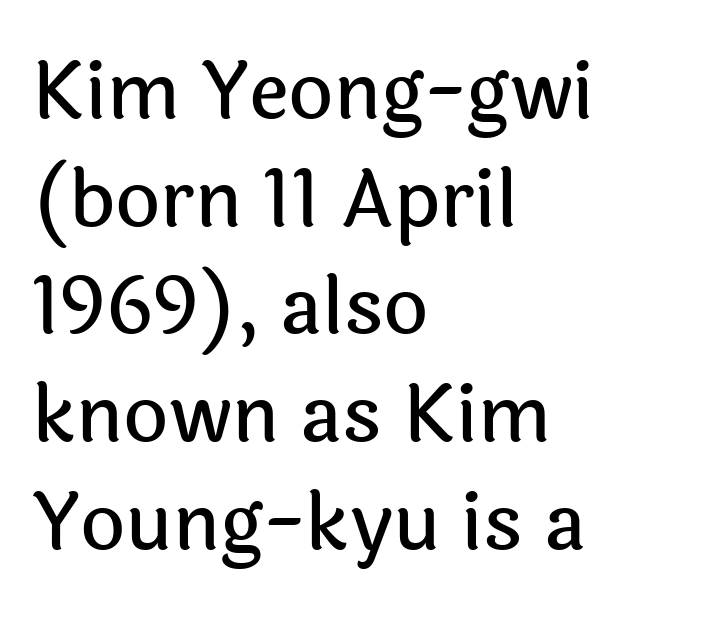
{"serif": "no", "italic": "no", "width": "normal", "x_height": "medium", "monospaced": "no", "underline": "no", "align": "left", "line_spacing": "normal", "line_spacing_ratio": 1.38, "letter_spacing": "normal", "letter_spacing_em": 0.0, "glyph_px": 78}
